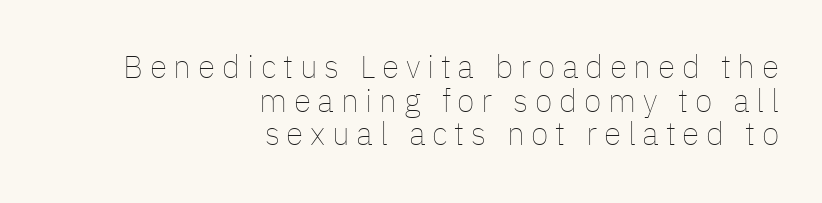
Do the letters lean? They stand straight. A light-to-regular cut is what we see here. Successive baselines arrive quickly, one right under another. The passage shown is not underscored anywhere. Each letter keeps its own natural width here, so spacing adapts to shape.
